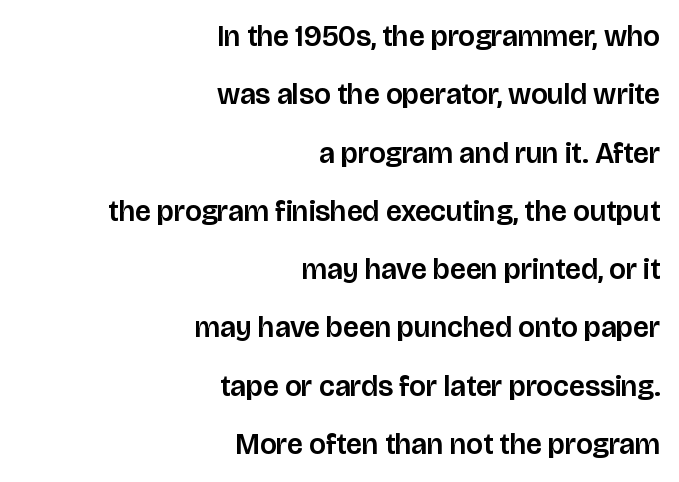
The image shows 29 px sans-serif type, upright; set right-aligned, loose line spacing (2.01x), normal letter spacing, not underlined; low stroke contrast and a large x-height.
